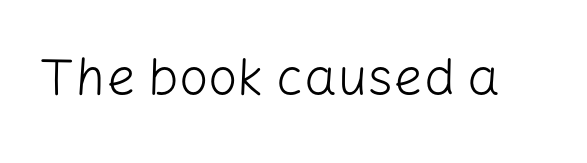
A bare baseline throughout the passage. No heavy texture on the line: the type isn't bold. The axis of the letterforms is exactly vertical. Is this a sans? Yes — the strokes have no serifs.
